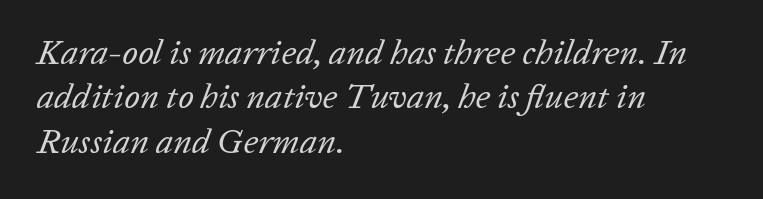
{"italic": "yes", "lean": "right", "slant_degrees": 20, "bold": "no", "weight": "regular", "width": "normal", "stroke_contrast": "low", "x_height": "medium", "monospaced": "no", "underline": "no", "align": "left", "line_spacing": "normal", "line_spacing_ratio": 1.27, "letter_spacing": "normal", "letter_spacing_em": 0.0, "glyph_px": 35}
